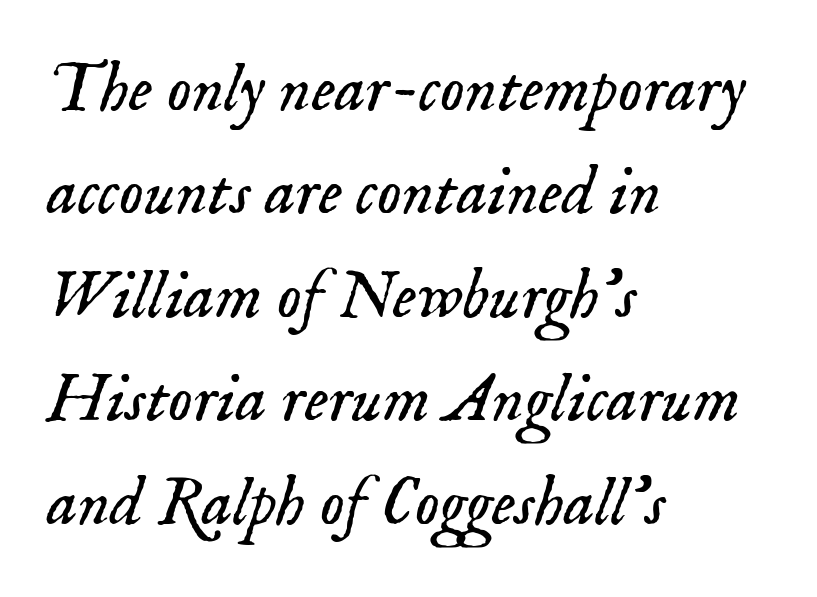
Q: Is the text bold? A: No.
Q: Is the text italic (slanted)? A: Yes, it leans right by about 18 degrees.
Q: Is the typeface a serif or a sans-serif typeface? A: Serif.
Q: Is the text underlined? A: No.
Q: How is the paragraph aligned? A: Left-aligned.
Q: Is the spacing between letters normal or unusually wide? A: Normal.
Q: Is the spacing between lines tight, normal or loose? A: Normal.
Q: Width (condensed, normal, or wide)? A: Normal.
Q: Stroke contrast? A: Low.
Q: x-height? A: Small.
Q: Monospaced? A: No.
